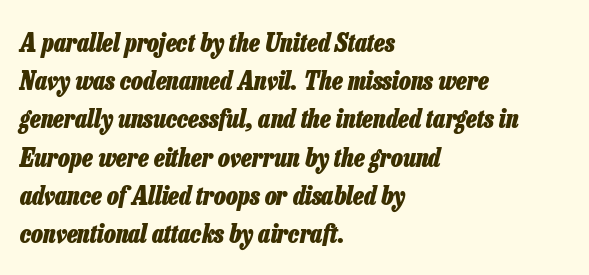
If you measured baseline to baseline, you'd find a middling distance. Honestly, there is no underline to notice here at all. Every character sits at an angle, as italics do. What stands out about the letter spacing? Nothing — it is the standard amount. The typesetter chose a ragged-right arrangement here.
